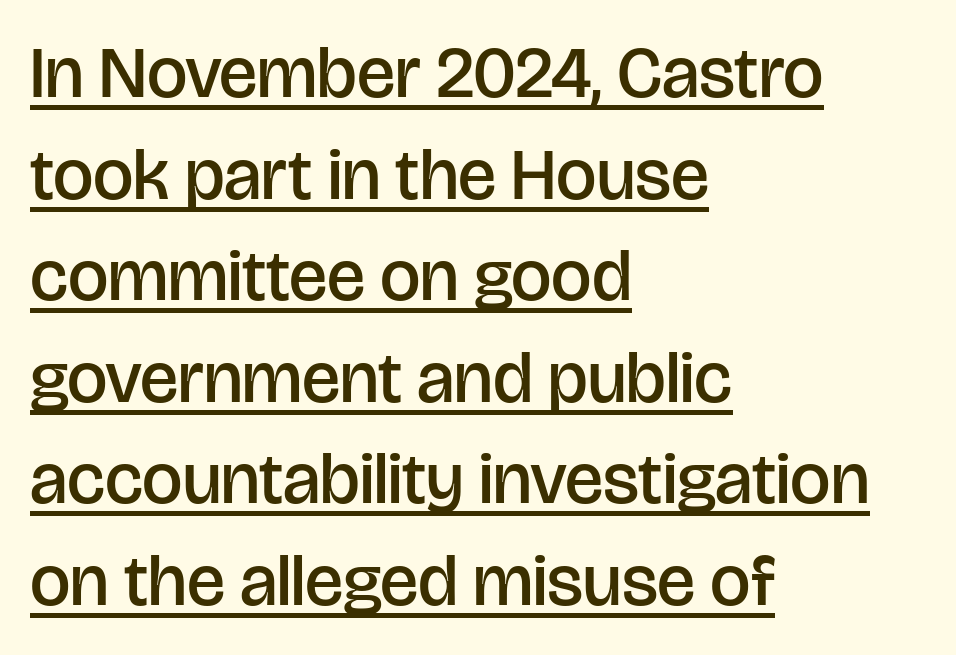
Caption: standard tracking, unaltered. Is this a fixed-width face? No — the glyphs have proportional, varying widths. The block of text has a typical density, with ordinary space between rows. Layout note: lines flush left. These lines carry some extra weight — a demibold, not a full bold.
